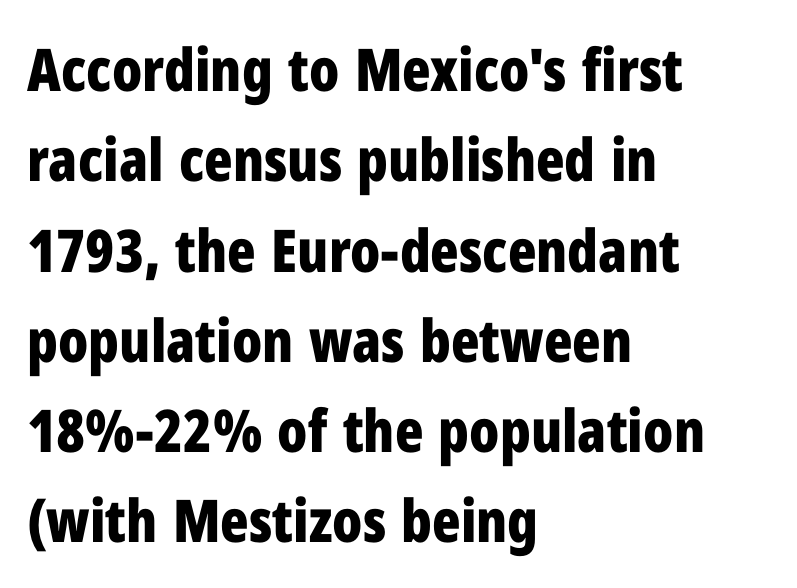
Q: Is the text bold? A: Yes.
Q: Is the text italic (slanted)? A: No, it is upright.
Q: Is the typeface a serif or a sans-serif typeface? A: Sans-serif.
Q: Is the text underlined? A: No.
Q: How is the paragraph aligned? A: Left-aligned.
Q: Is the spacing between letters normal or unusually wide? A: Normal.
Q: Is the spacing between lines tight, normal or loose? A: Normal.
Q: Width (condensed, normal, or wide)? A: Condensed.
Q: Stroke contrast? A: Low.
Q: x-height? A: Medium.
Q: Monospaced? A: No.
